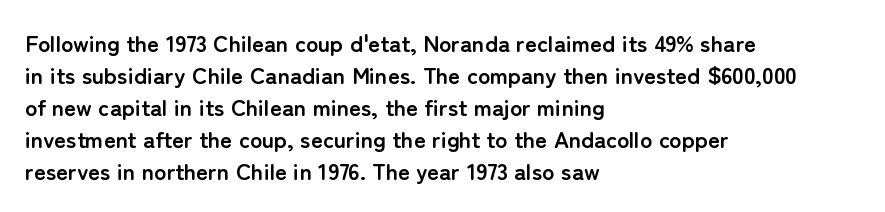
Compared with typical paragraphs, the rows here are spaced about the same. In terms of posture, this sample is upright. You'd pick this weight for a headline — it's a proper bold. Typeset ragged right — the left edge is the straight one.
